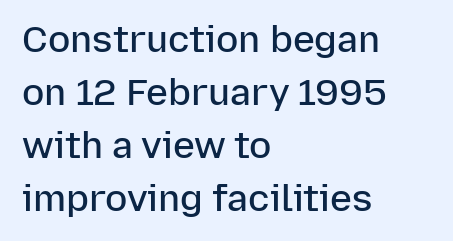
The image shows 37 px semibold sans-serif type, upright; set left-aligned, normal line spacing (1.43x), normal letter spacing, not underlined; low stroke contrast and a medium x-height.
